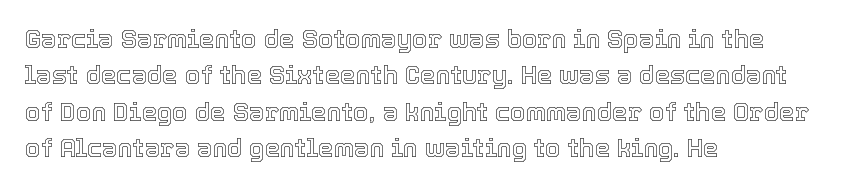
Q: Is the text italic (slanted)? A: No, it is upright.
Q: Is the text underlined? A: No.
Q: How is the paragraph aligned? A: Left-aligned.
Q: Is the spacing between letters normal or unusually wide? A: Normal.
Q: Is the spacing between lines tight, normal or loose? A: Normal.
